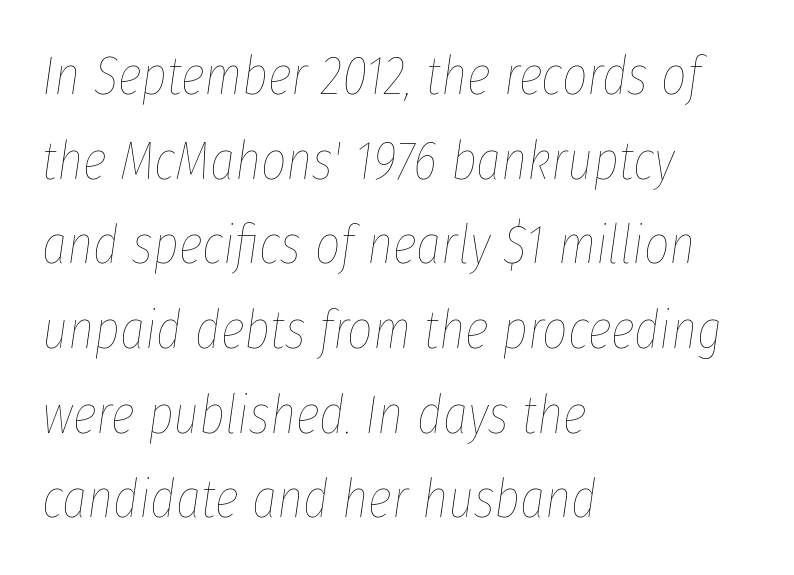
The image shows 55 px thin, condensed type, italic (leaning right); set left-aligned, normal line spacing (1.54x), normal letter spacing, not underlined; low stroke contrast and a medium x-height.
